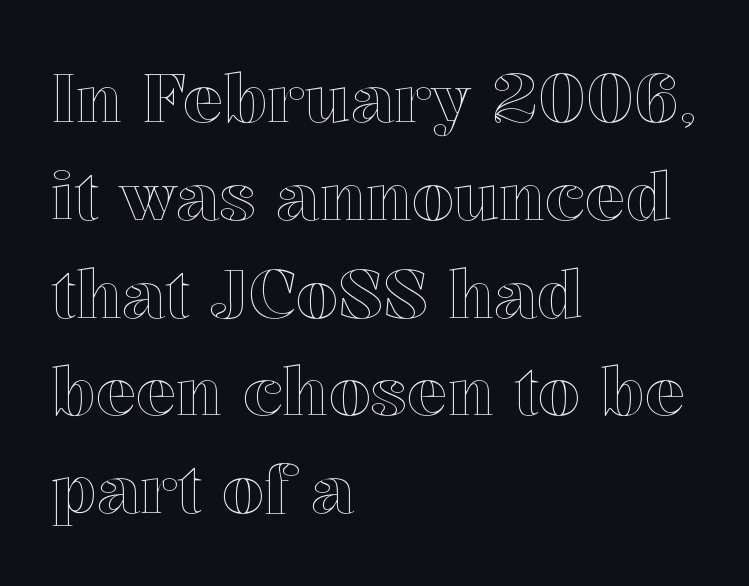
In CSS terms this would be text-align: left. Designer's note — italics off, roman on. A typesetter would call this zero additional tracking. If you measured baseline to baseline, you'd find a middling distance.
